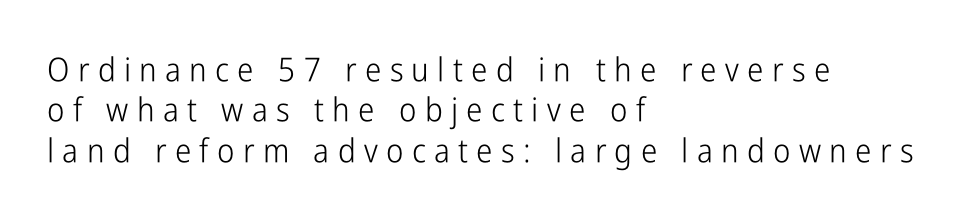
Q: Is the text bold? A: No.
Q: Is the text italic (slanted)? A: No, it is upright.
Q: Is the typeface a serif or a sans-serif typeface? A: Sans-serif.
Q: Is the text underlined? A: No.
Q: How is the paragraph aligned? A: Left-aligned.
Q: Is the spacing between letters normal or unusually wide? A: Unusually wide.
Q: Width (condensed, normal, or wide)? A: Condensed.
Q: Stroke contrast? A: Low.
Q: x-height? A: Medium.
Q: Monospaced? A: No.
